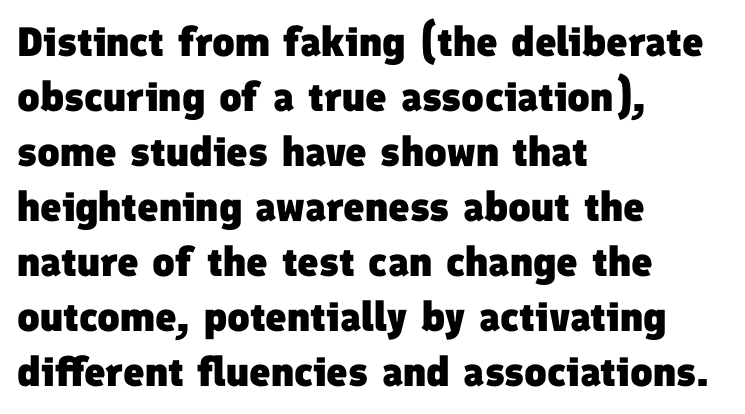
Tracking here is standard; glyphs follow each other at the usual distance. Spacing verdict: proportional, widths tailored to each character. As a designer I'd log this as weight 700, bold. The rows are spaced the way most documents space them. Reading down the block, your eye returns to a fixed left position each line.
